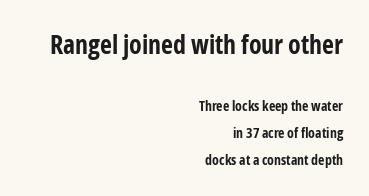
The image shows 26 px bold type, upright; set right-aligned, loose line spacing (1.91x), normal letter spacing, not underlined; the first (top) block is 1.86x larger.
